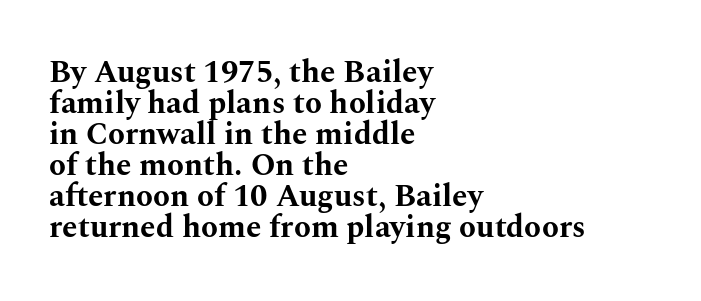
The image shows 31 px bold, wide serif type, upright; set left-aligned, tight line spacing (1.0x), normal letter spacing, not underlined; medium stroke contrast and a medium x-height.
